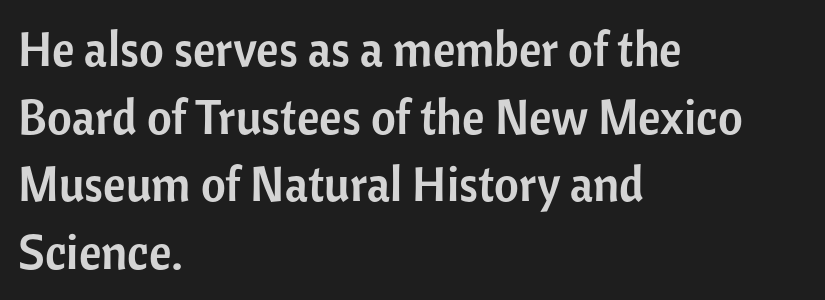
The image shows 48 px sans-serif type, upright; set left-aligned, normal line spacing (1.41x), normal letter spacing, not underlined; low stroke contrast and a medium x-height.
